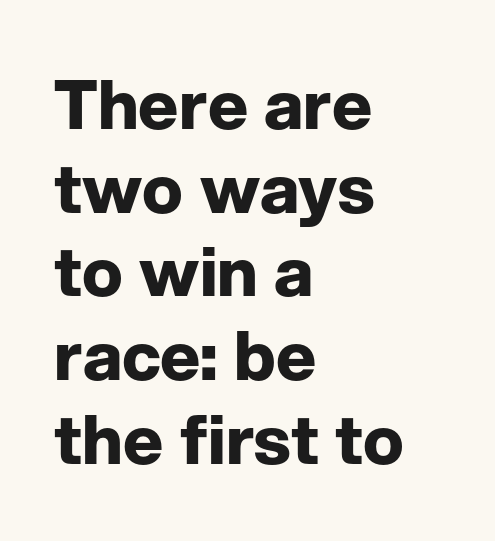
{"serif": "no", "italic": "no", "bold": "yes", "weight": "bold", "width": "normal", "stroke_contrast": "low", "x_height": "medium", "monospaced": "no", "underline": "no", "align": "left", "line_spacing_ratio": 1.23, "letter_spacing": "normal", "letter_spacing_em": 0.0, "glyph_px": 68}
